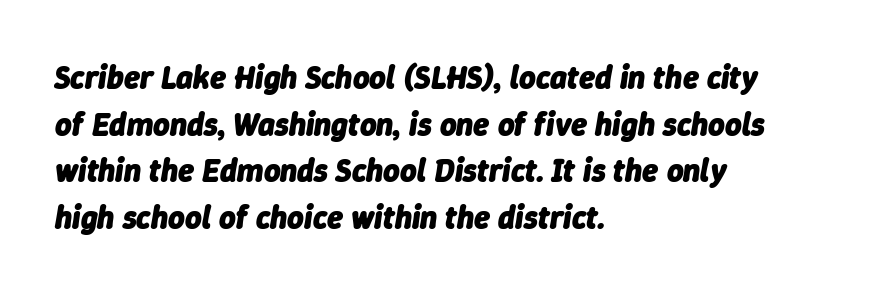
The image shows 32 px heavy type, italic (leaning right); set left-aligned, normal line spacing (1.46x), normal letter spacing, not underlined; low stroke contrast and a medium x-height.
